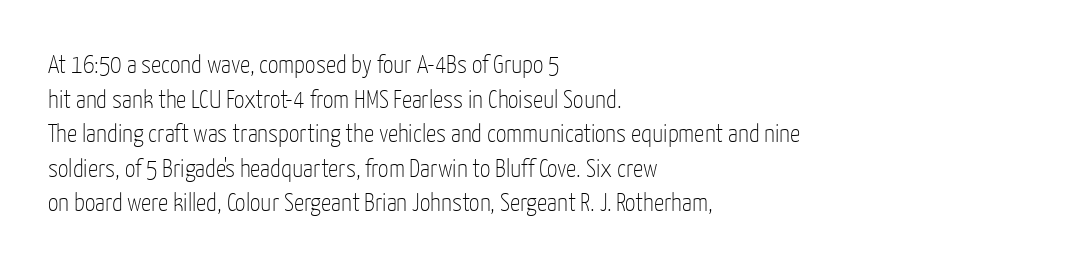
Q: Is the text bold? A: No.
Q: Is the text italic (slanted)? A: No, it is upright.
Q: Is the text underlined? A: No.
Q: How is the paragraph aligned? A: Left-aligned.
Q: Is the spacing between letters normal or unusually wide? A: Normal.
Q: Is the spacing between lines tight, normal or loose? A: Normal.
